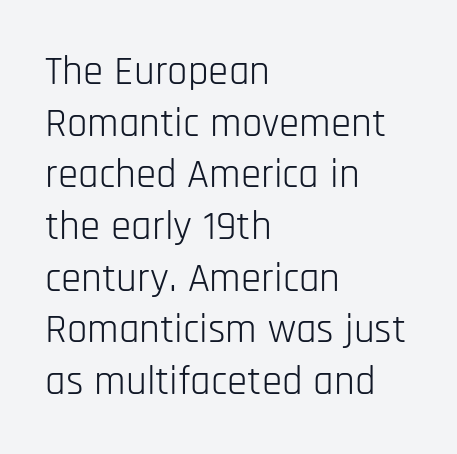
Summary of vertical rhythm: regular, with standard interline spacing. The letterforms sit at book weight or below. There is no visible air inserted between adjacent glyphs. Descenders are the only things crossing below the line. If you drew a ruler down the left edge, every line would touch it. The rendering uses natural spacing where letterforms have individual widths.
